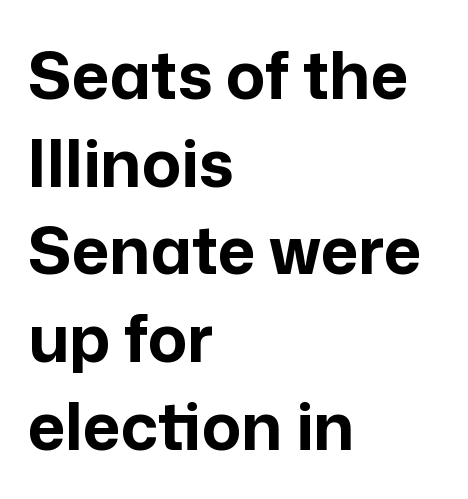
{"serif": "no", "italic": "no", "bold": "yes", "weight": "bold", "width": "normal", "stroke_contrast": "low", "x_height": "medium", "monospaced": "no", "underline": "no", "align": "left", "line_spacing": "normal", "line_spacing_ratio": 1.35, "letter_spacing": "normal", "letter_spacing_em": 0.0, "glyph_px": 65}
